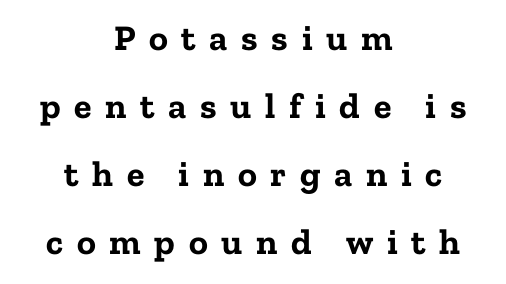
Character widths vary here, with narrow letters taking less room than wide ones. Unlike a clean sans, this face finishes its strokes with serifs. The space beneath each line is pristine and unruled. The lettering holds an erect, upright posture throughout. Tracking here is generous; glyphs stand well apart from one another. Pretty heavy lettering here — definitely bold.
